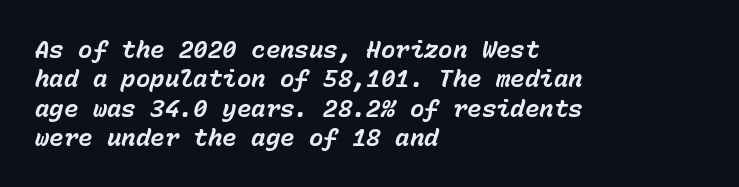
{"italic": "yes", "lean": "right", "slant_degrees": 15, "bold": "yes", "underline": "no", "align": "left", "line_spacing_ratio": 1.22, "letter_spacing": "normal", "letter_spacing_em": 0.0, "glyph_px": 24}
